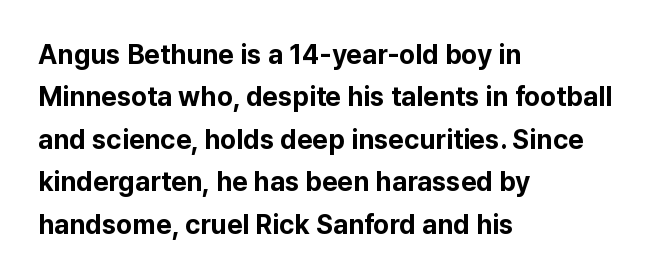
{"italic": "no", "bold": "yes", "underline": "no", "align": "left", "line_spacing": "normal", "line_spacing_ratio": 1.57, "letter_spacing": "normal", "letter_spacing_em": 0.0, "glyph_px": 27}
